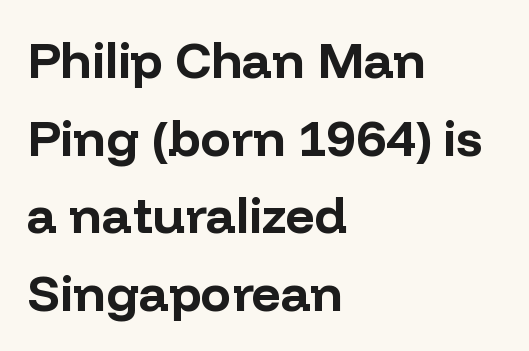
Q: Is the text bold? A: Yes.
Q: Is the text italic (slanted)? A: No, it is upright.
Q: Is the typeface a serif or a sans-serif typeface? A: Sans-serif.
Q: Is the text underlined? A: No.
Q: How is the paragraph aligned? A: Left-aligned.
Q: Is the spacing between letters normal or unusually wide? A: Normal.
Q: Is the spacing between lines tight, normal or loose? A: Normal.
Q: Width (condensed, normal, or wide)? A: Normal.
Q: Stroke contrast? A: Low.
Q: x-height? A: Medium.
Q: Monospaced? A: No.
